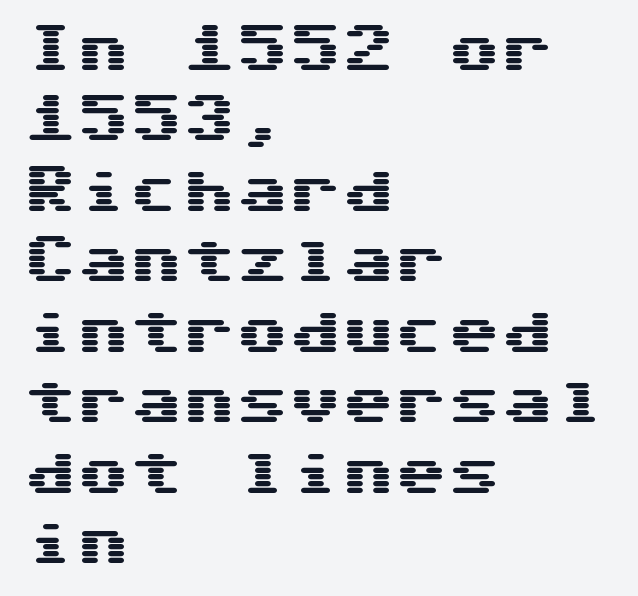
Q: Is the text italic (slanted)? A: No, it is upright.
Q: Is the typeface a serif or a sans-serif typeface? A: Sans-serif.
Q: Is the text underlined? A: No.
Q: How is the paragraph aligned? A: Left-aligned.
Q: Is the spacing between letters normal or unusually wide? A: Normal.
Q: Is the spacing between lines tight, normal or loose? A: Normal.
Q: Width (condensed, normal, or wide)? A: Wide.
Q: Stroke contrast? A: Medium.
Q: x-height? A: Medium.
